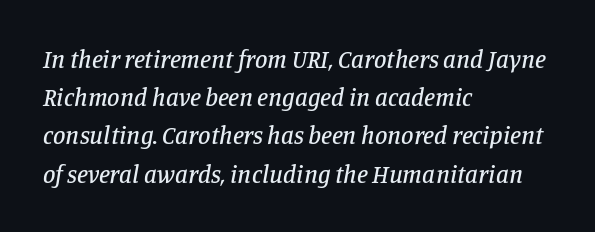
Q: Is the text italic (slanted)? A: Yes, it leans right by about 11 degrees.
Q: Is the text underlined? A: No.
Q: How is the paragraph aligned? A: Left-aligned.
Q: Is the spacing between letters normal or unusually wide? A: Normal.
Q: Is the spacing between lines tight, normal or loose? A: Normal.
